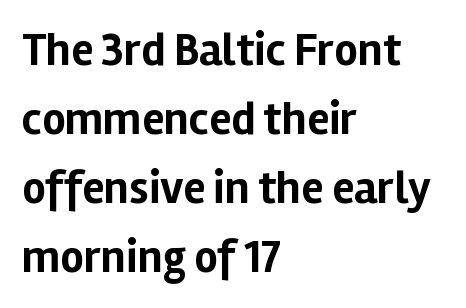
The type family on display is of the sans-serif kind. The face used here is proportionally spaced, like ordinary book or web type. The lettering stays uniformly vertical, giving the passage a roman look. The foot of each line stays bare and open. The rendering uses a moderate line-height, typical for paragraphs.
